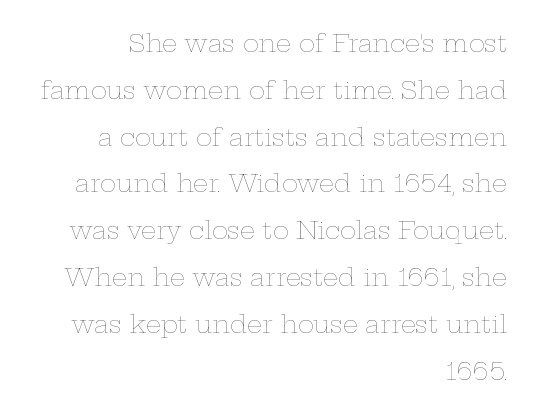
Q: Is the text bold? A: No.
Q: Is the text italic (slanted)? A: No, it is upright.
Q: Is the text underlined? A: No.
Q: How is the paragraph aligned? A: Right-aligned.
Q: Is the spacing between letters normal or unusually wide? A: Normal.
Q: Is the spacing between lines tight, normal or loose? A: Loose.
